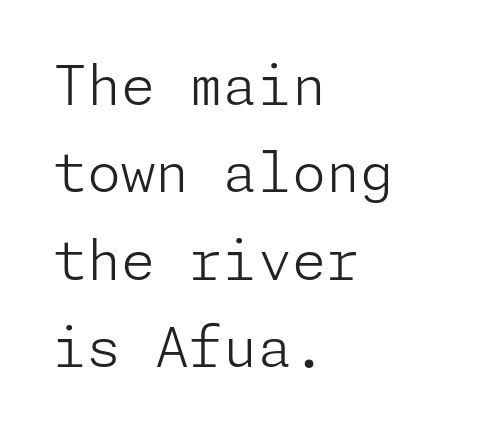
{"serif": "no", "italic": "no", "bold": "no", "weight": "light", "width": "normal", "stroke_contrast": "low", "x_height": "medium", "underline": "no", "align": "left", "line_spacing": "normal", "line_spacing_ratio": 1.59, "letter_spacing": "normal", "letter_spacing_em": 0.0, "glyph_px": 55}
